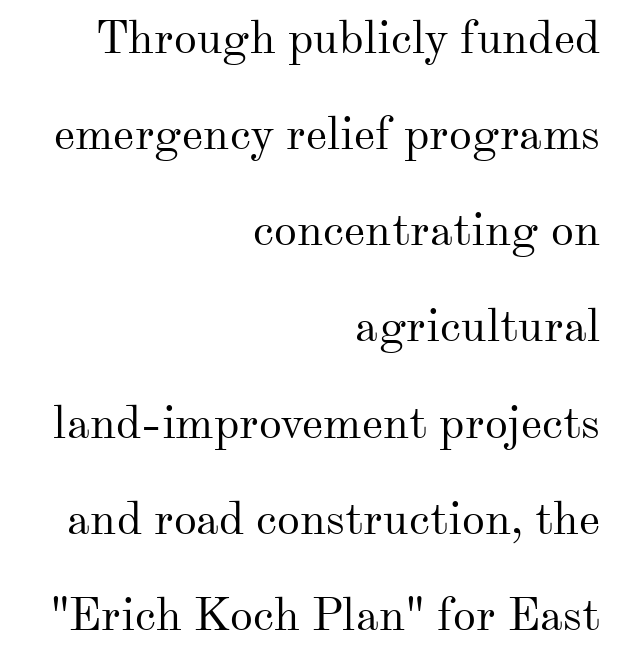
{"serif": "yes", "italic": "no", "bold": "no", "weight": "regular", "width": "normal", "stroke_contrast": "medium", "x_height": "small", "monospaced": "no", "underline": "no", "align": "right", "line_spacing": "loose", "line_spacing_ratio": 2.09, "letter_spacing": "normal", "letter_spacing_em": 0.0, "glyph_px": 46}
